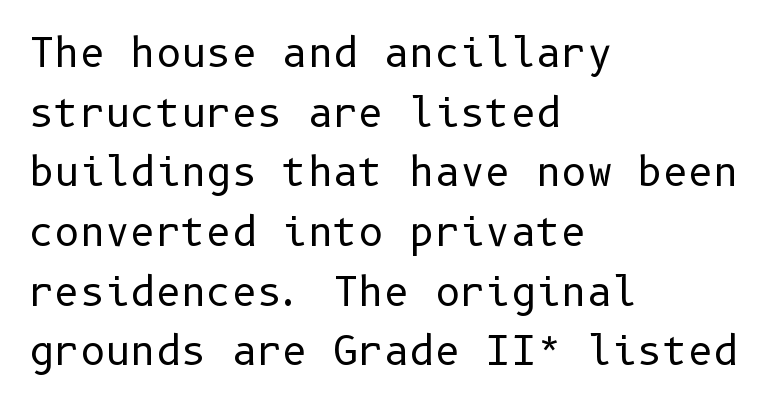
Q: Is the text bold? A: No.
Q: Is the text italic (slanted)? A: No, it is upright.
Q: Is the typeface a serif or a sans-serif typeface? A: Sans-serif.
Q: Is the text underlined? A: No.
Q: How is the paragraph aligned? A: Left-aligned.
Q: Is the spacing between letters normal or unusually wide? A: Normal.
Q: Is the spacing between lines tight, normal or loose? A: Normal.
Q: Width (condensed, normal, or wide)? A: Normal.
Q: Stroke contrast? A: Low.
Q: x-height? A: Medium.
